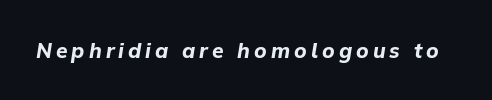
Thick stems and heavy bowls — unmistakably bold. If you drew a line through each stem, it would be angled. Bare-footed words on every line.
